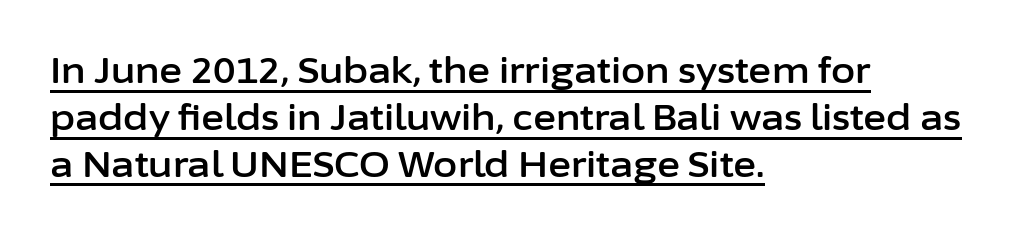
{"serif": "no", "italic": "no", "width": "normal", "stroke_contrast": "low", "x_height": "medium", "monospaced": "no", "underline": "yes", "align": "left", "line_spacing": "normal", "line_spacing_ratio": 1.34, "letter_spacing": "normal", "letter_spacing_em": 0.0, "glyph_px": 35}
